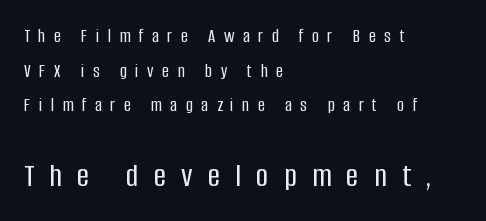
{"serif": "no", "italic": "no", "width": "condensed", "stroke_contrast": "low", "x_height": "large", "monospaced": "no", "underline": "no", "align": "left", "line_spacing_ratio": 1.82, "letter_spacing": "wide", "letter_spacing_em": 0.45, "larger_block": "second", "size_ratio": 1.79, "glyph_px": 34}
